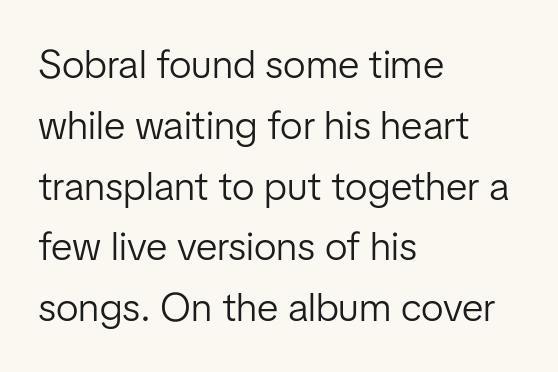
Q: Is the text bold? A: No.
Q: Is the text italic (slanted)? A: No, it is upright.
Q: Is the typeface a serif or a sans-serif typeface? A: Sans-serif.
Q: Is the text underlined? A: No.
Q: How is the paragraph aligned? A: Left-aligned.
Q: Is the spacing between letters normal or unusually wide? A: Normal.
Q: Is the spacing between lines tight, normal or loose? A: Normal.
Q: Width (condensed, normal, or wide)? A: Normal.
Q: Stroke contrast? A: Low.
Q: x-height? A: Medium.
Q: Monospaced? A: No.
